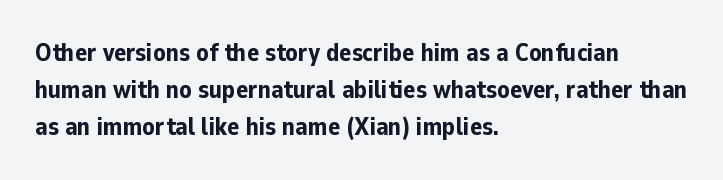
Italic: no, the glyphs are upright roman. Weight: bold. A typesetter would call this zero additional tracking. Does the copy run flush right? No — it runs flush left. In terms of leading, this rendering sits right in the middle. Quick note: underline off.
